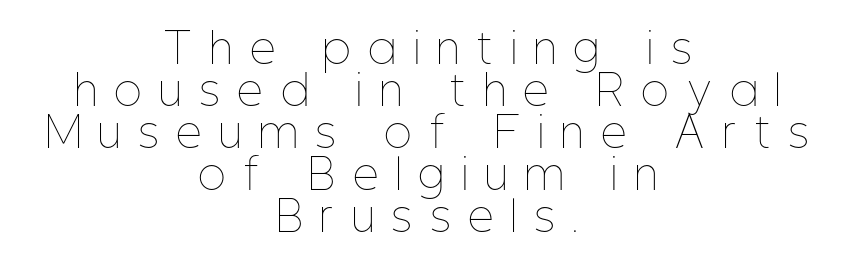
{"italic": "no", "bold": "no", "weight": "thin", "width": "condensed", "stroke_contrast": "low", "x_height": "medium", "monospaced": "no", "underline": "no", "align": "center", "line_spacing": "tight", "line_spacing_ratio": 1.05, "letter_spacing": "wide", "letter_spacing_em": 0.46, "glyph_px": 40}
